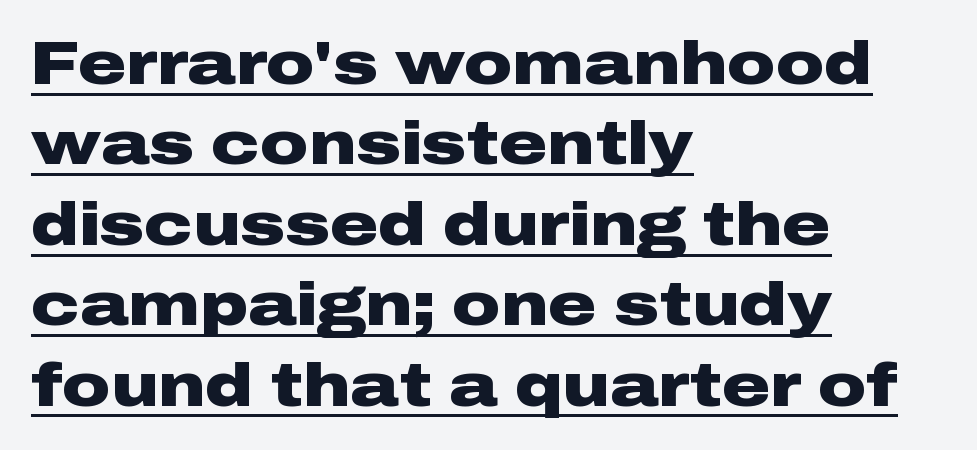
Q: Is the text bold? A: Yes.
Q: Is the text italic (slanted)? A: No, it is upright.
Q: Is the typeface a serif or a sans-serif typeface? A: Sans-serif.
Q: Is the text underlined? A: Yes.
Q: How is the paragraph aligned? A: Left-aligned.
Q: Is the spacing between letters normal or unusually wide? A: Normal.
Q: Is the spacing between lines tight, normal or loose? A: Normal.
Q: Width (condensed, normal, or wide)? A: Wide.
Q: Stroke contrast? A: Low.
Q: x-height? A: Medium.
Q: Monospaced? A: No.
